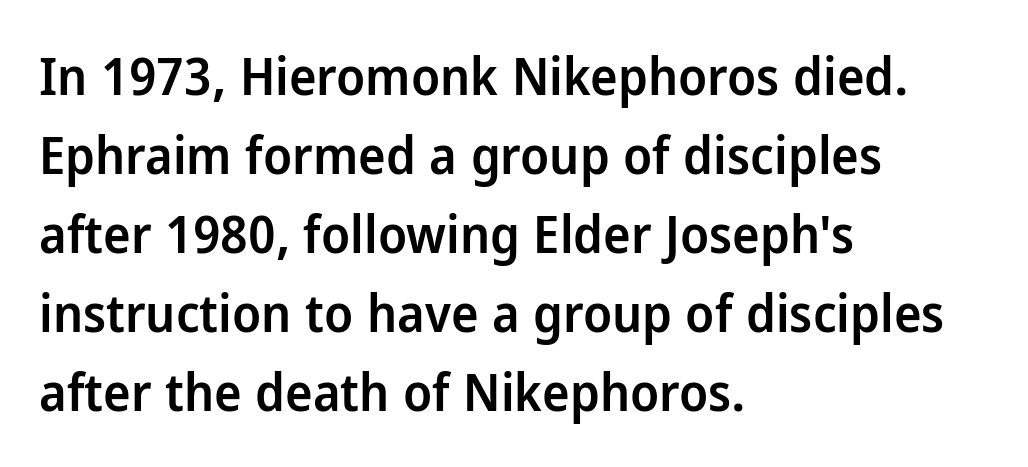
The image shows 52 px semibold sans-serif type, upright; set left-aligned, normal line spacing (1.52x), normal letter spacing, not underlined; low stroke contrast and a medium x-height.
